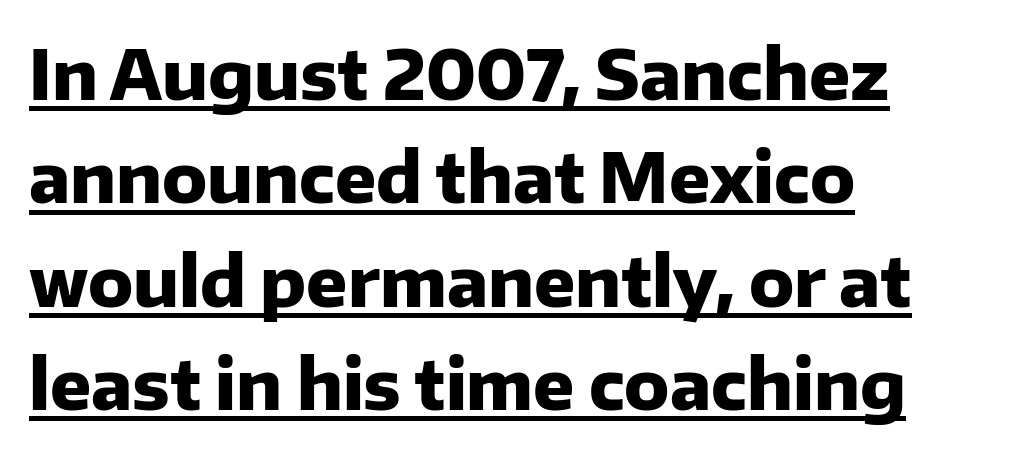
Q: Is the text bold? A: Yes.
Q: Is the text italic (slanted)? A: No, it is upright.
Q: Is the typeface a serif or a sans-serif typeface? A: Sans-serif.
Q: Is the text underlined? A: Yes.
Q: How is the paragraph aligned? A: Left-aligned.
Q: Is the spacing between letters normal or unusually wide? A: Normal.
Q: Is the spacing between lines tight, normal or loose? A: Normal.
Q: Width (condensed, normal, or wide)? A: Normal.
Q: Stroke contrast? A: Low.
Q: x-height? A: Medium.
Q: Monospaced? A: No.
